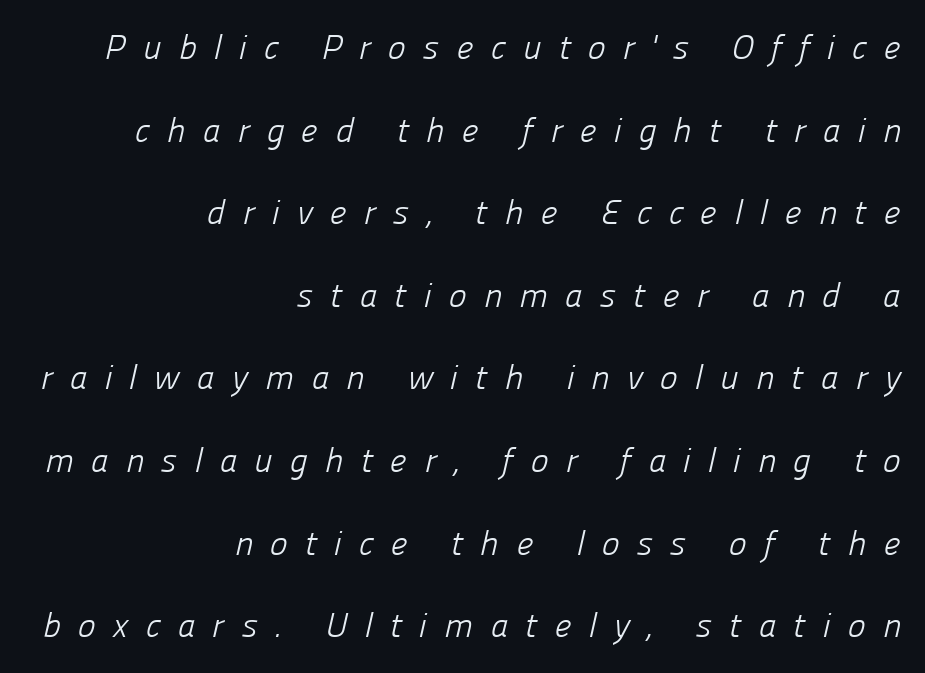
Q: Is the text bold? A: No.
Q: Is the typeface a serif or a sans-serif typeface? A: Sans-serif.
Q: Is the text underlined? A: No.
Q: How is the paragraph aligned? A: Right-aligned.
Q: Is the spacing between letters normal or unusually wide? A: Unusually wide.
Q: Is the spacing between lines tight, normal or loose? A: Loose.
Q: Width (condensed, normal, or wide)? A: Normal.
Q: Stroke contrast? A: Low.
Q: x-height? A: Medium.
Q: Monospaced? A: No.
